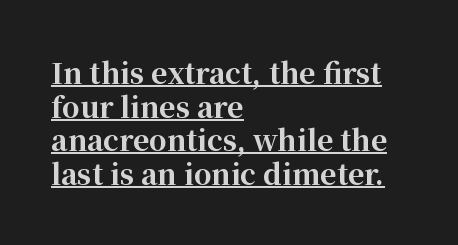
The image shows 28 px bold serif type, upright; set left-aligned, line spacing 1.2x, normal letter spacing, underlined; high stroke contrast and a medium x-height.
